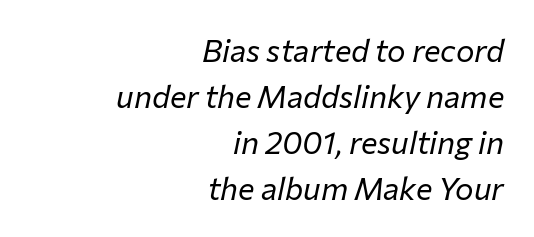
Designer's note — italics engaged. Underline: absent. In terms of letterspacing, this is plain default setting. Casual observation: everything's shoved over to the right. The rendering uses natural spacing where letterforms have individual widths. No heavy texture on the line: the type isn't bold.
